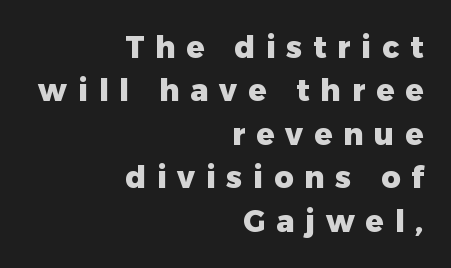
Quick note: underline off. Does the weight exceed regular? Yes, all the way to bold. The line texture is sparse and dotted thanks to wide tracking. Nothing sits at the stroke ends, so this counts as sans-serif. Honestly, the row spacing looks completely unremarkable. This sample has the flowing, uneven cadence of proportional lettering.
